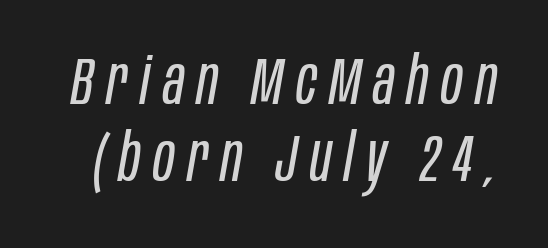
{"italic": "yes", "lean": "right", "slant_degrees": 10, "bold": "no", "weight": "regular", "width": "condensed", "stroke_contrast": "low", "x_height": "large", "monospaced": "no", "underline": "no", "line_spacing_ratio": 1.16, "glyph_px": 66}
